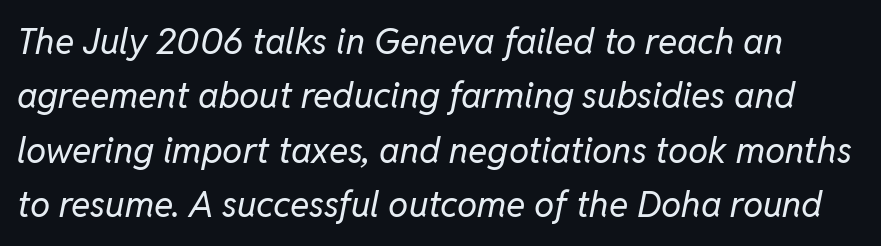
{"italic": "yes", "lean": "right", "slant_degrees": 11, "bold": "no", "weight": "regular", "width": "normal", "stroke_contrast": "low", "x_height": "medium", "monospaced": "no", "underline": "no", "line_spacing": "normal", "line_spacing_ratio": 1.51, "letter_spacing": "normal", "letter_spacing_em": 0.0, "glyph_px": 36}
